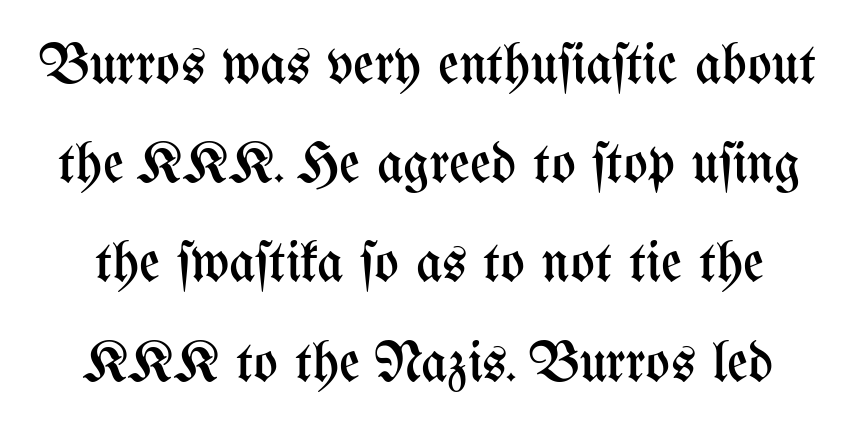
Designer's note — italics off, roman on. What stands out about the letter spacing? Nothing — it is the standard amount. Proportional: the letters do not fall into vertical columns. Weight class: somewhere from thin through regular.
